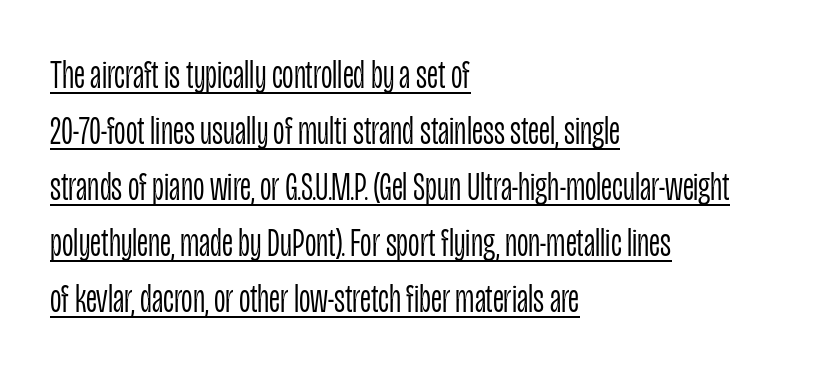
{"serif": "no", "italic": "no", "bold": "no", "weight": "light", "width": "condensed", "stroke_contrast": "low", "x_height": "large", "monospaced": "no", "underline": "yes", "align": "left", "line_spacing": "normal", "line_spacing_ratio": 1.4, "letter_spacing": "normal", "letter_spacing_em": 0.0, "glyph_px": 40}
